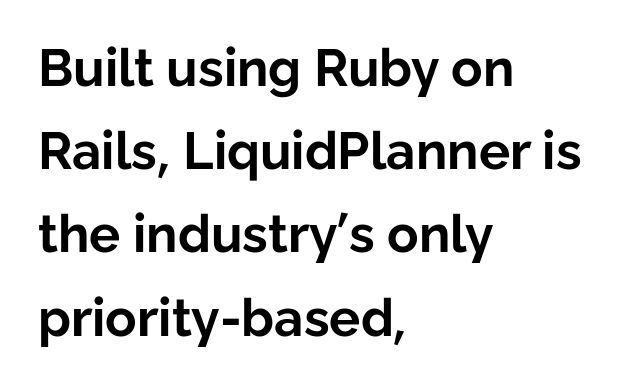
Observe the absence of serifs on each vertical stroke in this sample. The line texture is even and compact thanks to regular tracking. Compared with a centered layout, this one pins lines to the left instead. Successive baselines arrive at the customary interval. The characters look thick and weighty, a clear bold.
